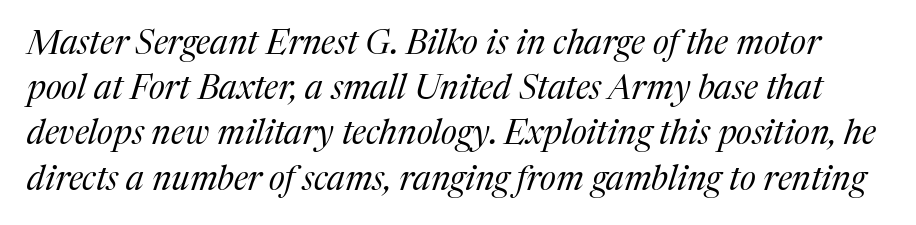
The image shows 34 px regular-weight serif type, italic (leaning right); set normal line spacing (1.33x), normal letter spacing, not underlined; medium stroke contrast and a medium x-height.
